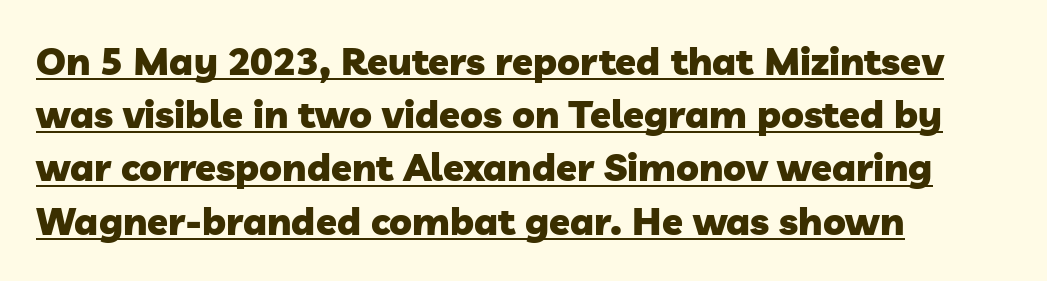
{"serif": "no", "bold": "yes", "weight": "heavy", "width": "normal", "stroke_contrast": "low", "x_height": "medium", "monospaced": "no", "underline": "yes", "align": "left", "line_spacing": "normal", "line_spacing_ratio": 1.4, "letter_spacing": "normal", "letter_spacing_em": 0.0, "glyph_px": 38}
